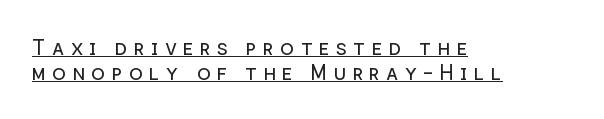
Compared with a centered layout, this one pins lines to the left instead. Is this a heavy cut? Hardly; it is regular or lighter. Posture: straight, roman, zero tilt. Spacing between characters has been opened up far beyond the box default. The glyphs are accompanied by a horizontal stroke just below them.
